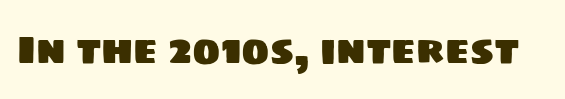
Nope, no serifs anywhere on these letters. Nobody touched the tracking dial on this one. Here the designer chose a conventional face with non-uniform glyph widths. The specimen omits any rule beneath the text block's lines.
